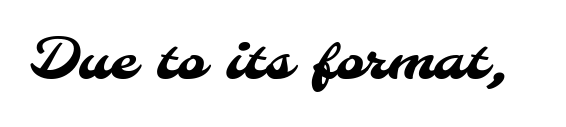
{"serif": "no", "width": "normal", "stroke_contrast": "medium", "x_height": "small", "monospaced": "no", "underline": "no", "letter_spacing": "normal", "letter_spacing_em": 0.0, "glyph_px": 55}
